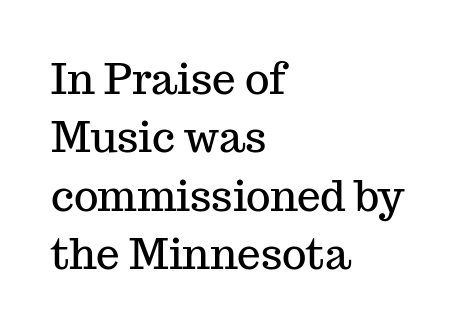
{"serif": "yes", "italic": "no", "width": "normal", "stroke_contrast": "medium", "x_height": "medium", "monospaced": "no", "underline": "no", "align": "left", "line_spacing": "normal", "line_spacing_ratio": 1.39, "letter_spacing": "normal", "letter_spacing_em": 0.0, "glyph_px": 42}
